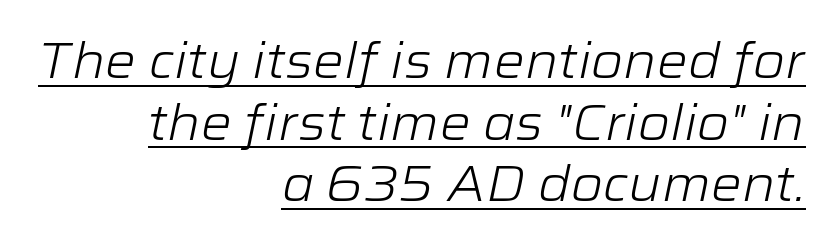
Weight: regular or lighter. Is this a fixed-width face? No — the glyphs have proportional, varying widths. Like a heading marked for emphasis, these lines bear an underscore. Notice how the passage keeps a crisp vertical edge on the right only. Each word holds together tightly as a unit, with standard inter-letter gaps. The passage shown stacks its lines at a standard gap.
